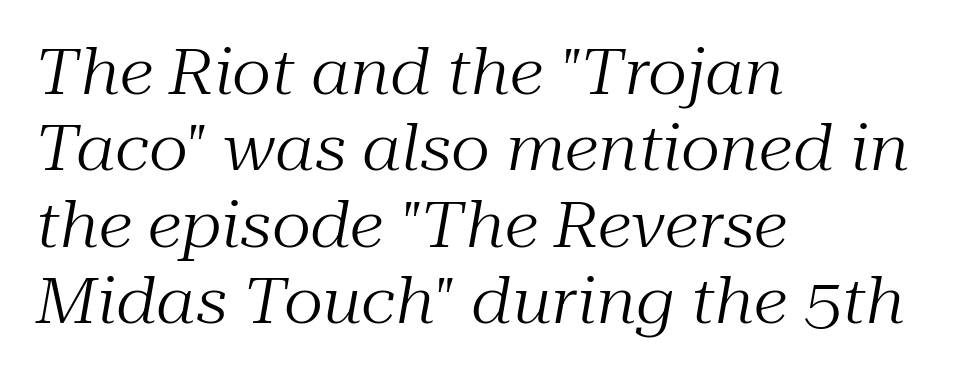
{"serif": "yes", "italic": "yes", "lean": "right", "slant_degrees": 10, "bold": "no", "weight": "regular", "width": "normal", "stroke_contrast": "medium", "x_height": "medium", "monospaced": "no", "underline": "no", "align": "left", "line_spacing_ratio": 1.23, "letter_spacing": "normal", "letter_spacing_em": 0.0, "glyph_px": 62}
